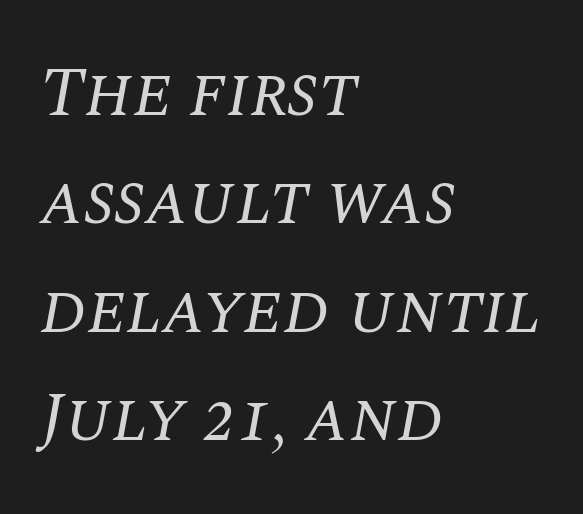
Q: Is the text bold? A: No.
Q: Is the text italic (slanted)? A: Yes, it leans right by about 10 degrees.
Q: Is the typeface a serif or a sans-serif typeface? A: Serif.
Q: Is the text underlined? A: No.
Q: How is the paragraph aligned? A: Left-aligned.
Q: Is the spacing between letters normal or unusually wide? A: Normal.
Q: Is the spacing between lines tight, normal or loose? A: Normal.
Q: Width (condensed, normal, or wide)? A: Normal.
Q: Stroke contrast? A: Medium.
Q: x-height? A: Large.
Q: Monospaced? A: No.
